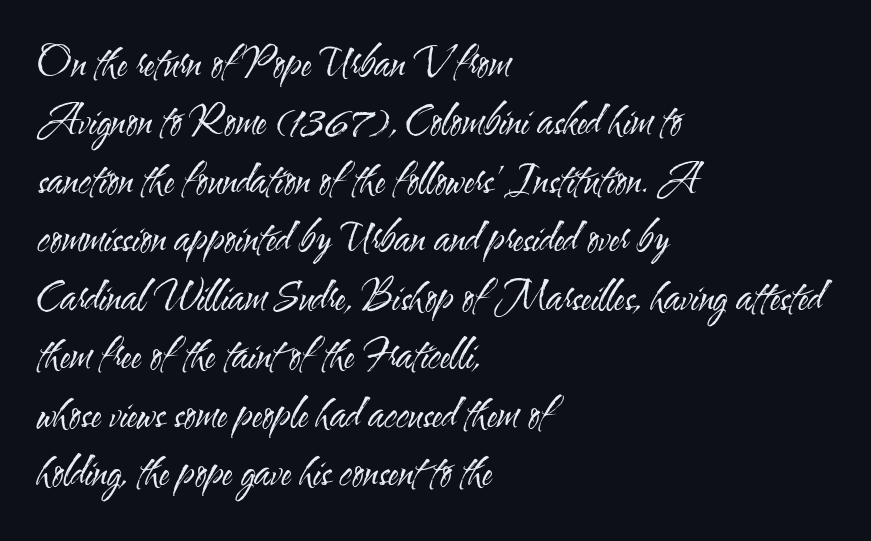
The image shows 39 px regular-weight, condensed sans-serif type; set left-aligned, normal line spacing (1.5x), normal letter spacing, not underlined; medium stroke contrast and a small x-height.
